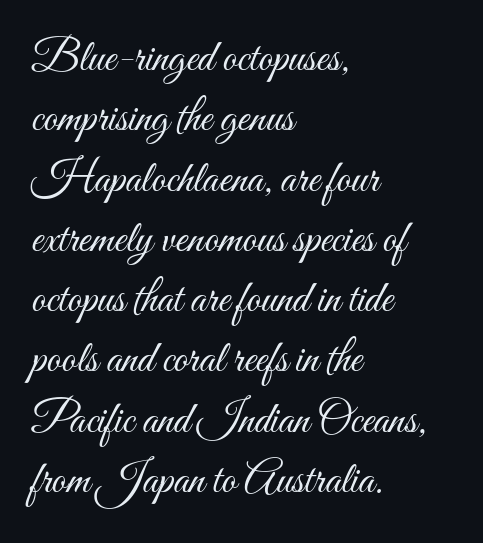
{"bold": "no", "weight": "light", "width": "condensed", "stroke_contrast": "medium", "x_height": "small", "monospaced": "no", "underline": "no", "align": "left", "line_spacing": "normal", "line_spacing_ratio": 1.34, "letter_spacing": "normal", "letter_spacing_em": 0.0, "glyph_px": 45}
